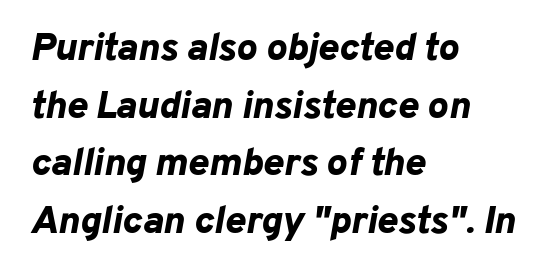
Q: Is the text bold? A: Yes.
Q: Is the text italic (slanted)? A: Yes, it leans right by about 10 degrees.
Q: Is the text underlined? A: No.
Q: How is the paragraph aligned? A: Left-aligned.
Q: Is the spacing between letters normal or unusually wide? A: Normal.
Q: Is the spacing between lines tight, normal or loose? A: Normal.
Q: Width (condensed, normal, or wide)? A: Normal.
Q: Stroke contrast? A: Low.
Q: x-height? A: Medium.
Q: Monospaced? A: No.
